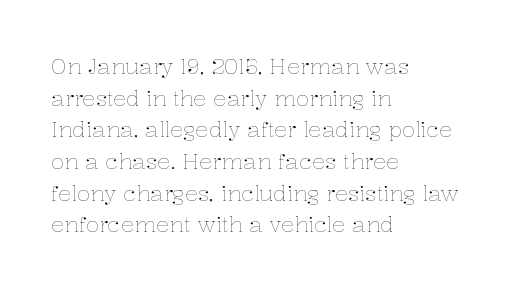
Q: Is the text bold? A: No.
Q: Is the text italic (slanted)? A: No, it is upright.
Q: Is the text underlined? A: No.
Q: How is the paragraph aligned? A: Left-aligned.
Q: Is the spacing between letters normal or unusually wide? A: Normal.
Q: Is the spacing between lines tight, normal or loose? A: Normal.
